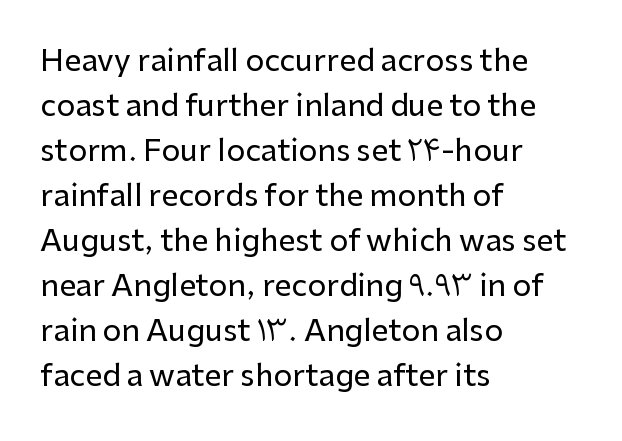
The specimen omits any rule beneath the text block's lines. The setting favours the left margin, as ordinary paragraphs usually do. How would I describe the line gaps? Plain and ordinary. The face used here is rendered with its standard letterfit.
